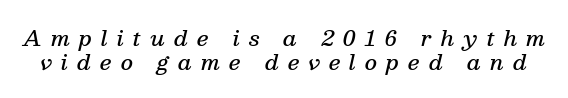
Slant detected: the letters are inclined. The gap between lines stays unmarked. A fair bit of extra ink — the face is semibold, not bold. Whoever set this chose condensed vertical rhythm over breathing room. The letters are spread apart with noticeably loose tracking.
